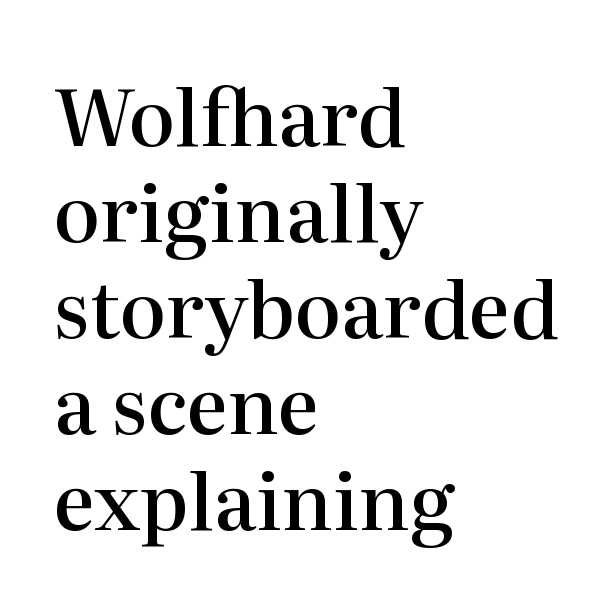
{"serif": "yes", "italic": "no", "bold": "semi", "weight": "semibold", "width": "normal", "stroke_contrast": "high", "x_height": "medium", "monospaced": "no", "underline": "no", "align": "left", "line_spacing_ratio": 1.23, "letter_spacing": "normal", "letter_spacing_em": 0.0, "glyph_px": 78}
